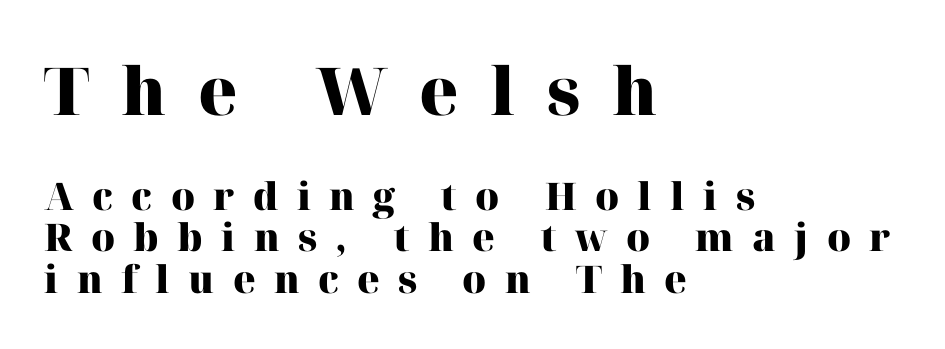
The image shows 66 px heavy serif type, upright; set left-aligned, tight line spacing (1.09x), unusually wide letter spacing (+0.48 em), not underlined; the first (top) block is 1.74x larger; high stroke contrast and a medium x-height.
